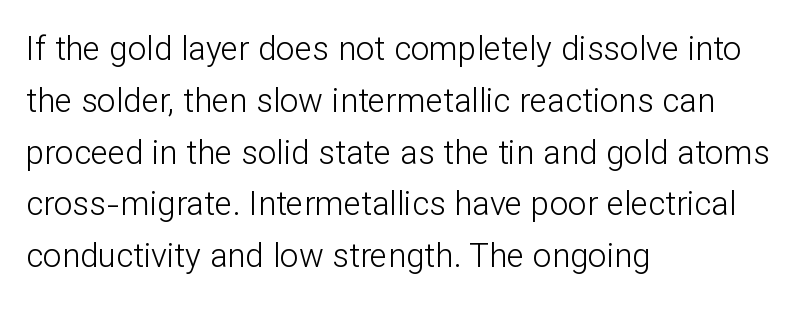
The image shows 33 px light sans-serif type, upright; set left-aligned, normal line spacing (1.57x), normal letter spacing, not underlined; low stroke contrast and a medium x-height.
